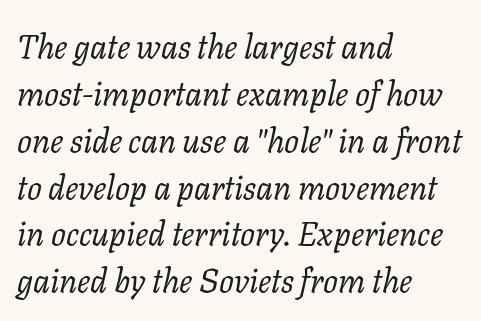
The image shows 33 px regular-weight serif type, italic (leaning right); set left-aligned, normal line spacing (1.42x), normal letter spacing, not underlined; low stroke contrast and a medium x-height.
